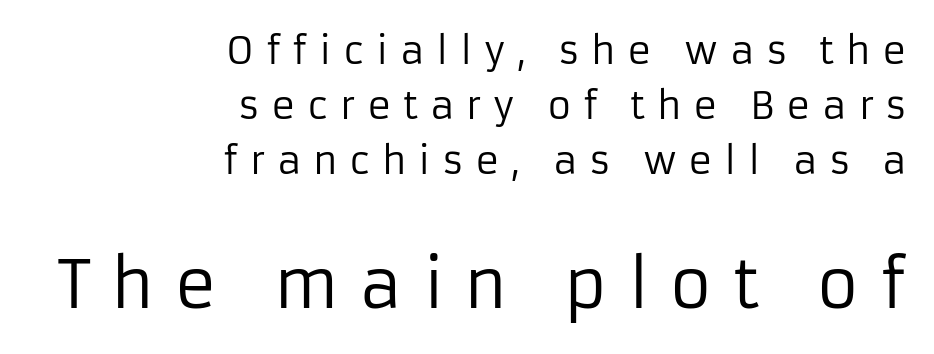
The string is rendered with underlining switched off. Horizontally, the lines are justified to the trailing edge only. To sum up the face: it is a sans, with no serifs. The strokes are not fattened; the text isn't bold.
